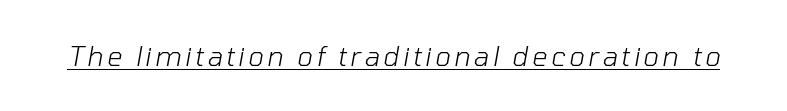
{"italic": "yes", "lean": "right", "slant_degrees": 10, "bold": "no", "underline": "yes", "glyph_px": 27}
